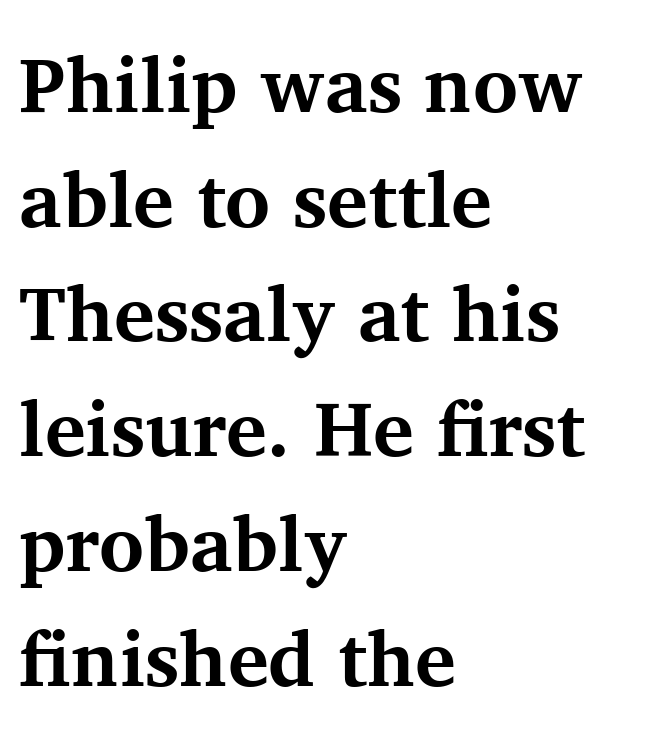
Posture: vertical. Observe the serifs anchoring each vertical stroke in this sample. In terms of letterspacing, this is plain default setting. Quick note: underline off. Rows of type keep a routine distance in the vertical direction. As a designer I'd log this as weight 700, bold.
